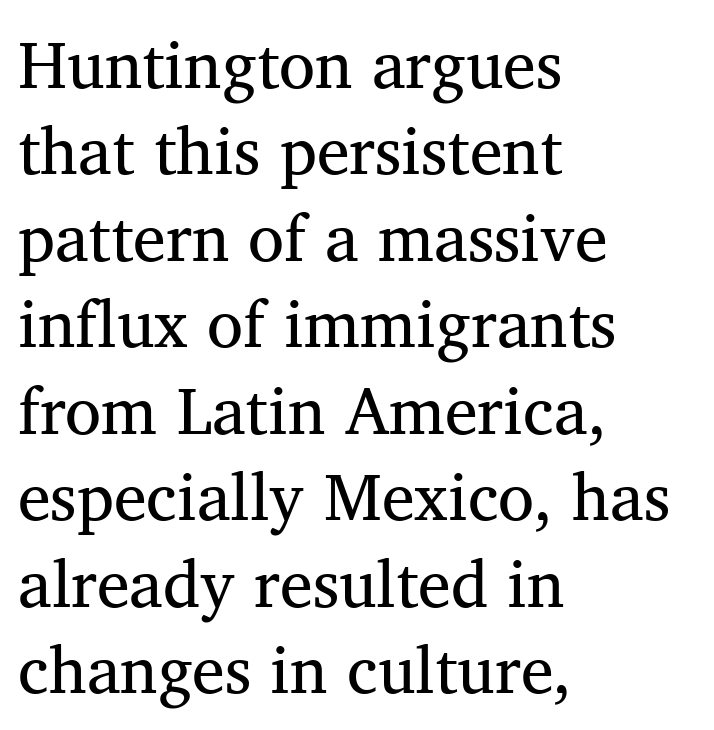
The image shows 66 px regular-weight serif type, upright; set left-aligned, normal line spacing (1.31x), normal letter spacing, not underlined; medium stroke contrast and a medium x-height.
